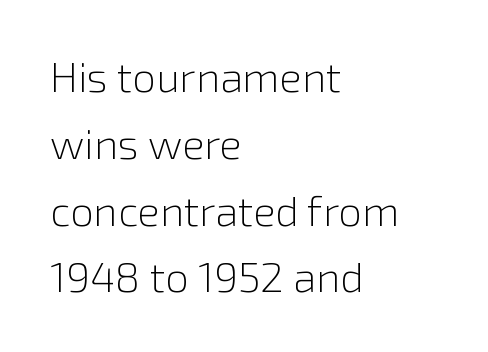
{"serif": "no", "italic": "no", "bold": "no", "weight": "light", "width": "normal", "x_height": "medium", "monospaced": "no", "underline": "no", "align": "left", "line_spacing": "normal", "line_spacing_ratio": 1.59, "letter_spacing": "normal", "letter_spacing_em": 0.0, "glyph_px": 42}
